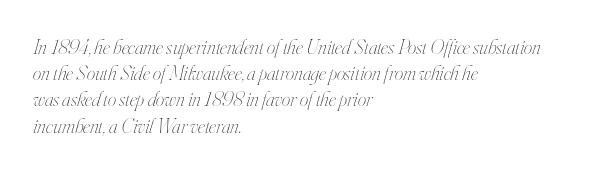
The paragraph shown leans on its left margin. These lines keep a tight, regular rhythm from letter to letter. The lines sit at an ordinary, default distance from one another. Caption: face not bold, strokes unweighted. Nobody drew a line under any word here.
